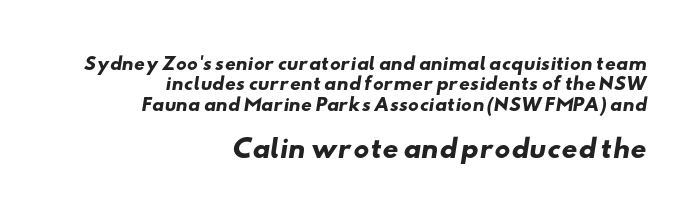
{"bold": "yes", "underline": "no", "align": "right", "line_spacing_ratio": 1.2, "letter_spacing": "normal", "letter_spacing_em": 0.0, "larger_block": "second", "size_ratio": 1.47, "glyph_px": 25}
